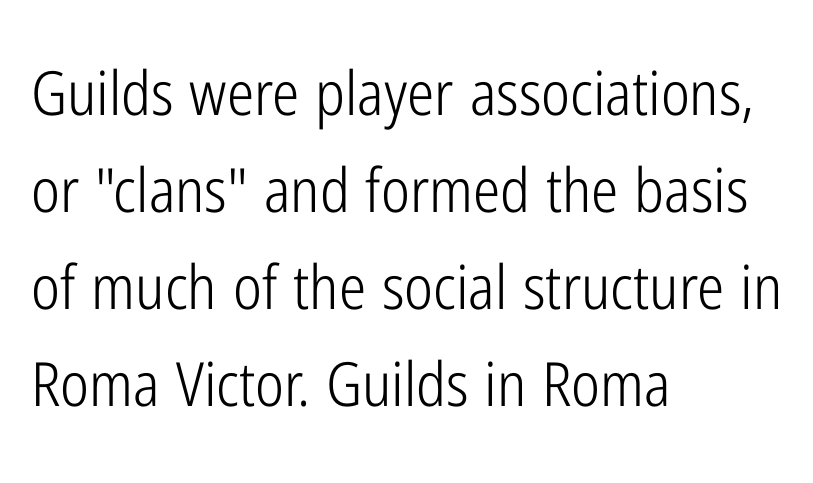
{"serif": "no", "italic": "no", "bold": "no", "weight": "light", "width": "condensed", "stroke_contrast": "low", "x_height": "medium", "monospaced": "no", "underline": "no", "align": "left", "line_spacing": "normal", "line_spacing_ratio": 1.59, "letter_spacing": "normal", "letter_spacing_em": 0.0, "glyph_px": 61}
